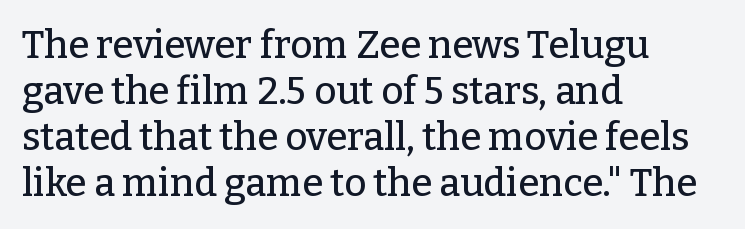
Q: Is the text italic (slanted)? A: No, it is upright.
Q: Is the typeface a serif or a sans-serif typeface? A: Serif.
Q: Is the text underlined? A: No.
Q: How is the paragraph aligned? A: Left-aligned.
Q: Is the spacing between letters normal or unusually wide? A: Normal.
Q: Width (condensed, normal, or wide)? A: Normal.
Q: Stroke contrast? A: Low.
Q: x-height? A: Medium.
Q: Monospaced? A: No.
